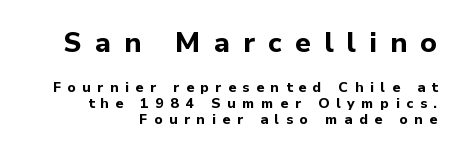
Q: Is the text bold? A: Yes.
Q: Is the text italic (slanted)? A: No, it is upright.
Q: Is the typeface a serif or a sans-serif typeface? A: Sans-serif.
Q: Is the text underlined? A: No.
Q: How is the paragraph aligned? A: Right-aligned.
Q: Is the spacing between letters normal or unusually wide? A: Unusually wide.
Q: Is the spacing between lines tight, normal or loose? A: Tight.
Q: Which block of text is set in a larger size, the first (top) or the second (bottom)? A: The first (top) one.
Q: Width (condensed, normal, or wide)? A: Normal.
Q: Stroke contrast? A: Low.
Q: x-height? A: Medium.
Q: Monospaced? A: No.
